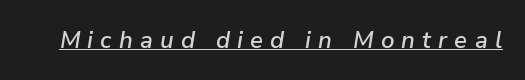
Q: Is the text italic (slanted)? A: Yes, it leans right by about 9 degrees.
Q: Is the text underlined? A: Yes.
Q: Is the spacing between letters normal or unusually wide? A: Unusually wide.
